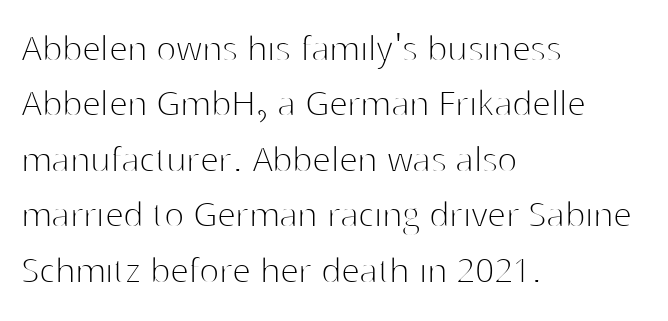
The image shows 42 px thin sans-serif type, upright; set left-aligned, normal line spacing (1.32x), normal letter spacing, not underlined; high stroke contrast and a medium x-height.
